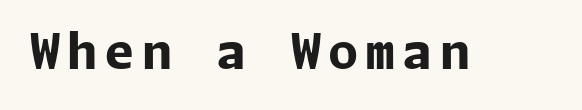
The characters display no serif detailing; their extremities are plain. No italicization has been applied; the sample stays upright. Every letter is thick-stroked: bold, no question. Type without underlining.
